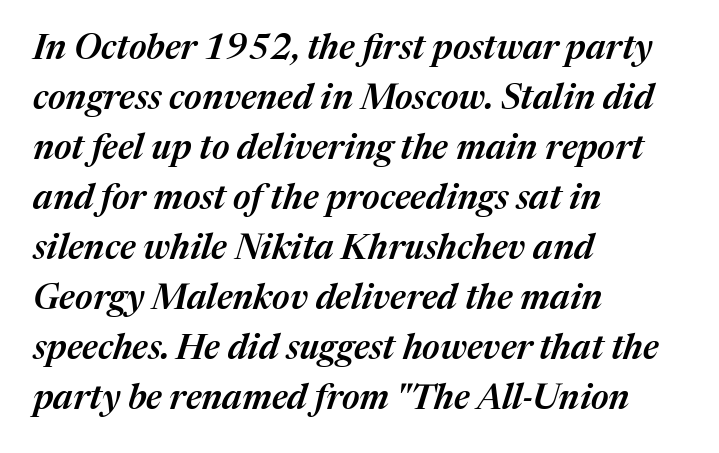
Q: Is the text bold? A: Semi-bold.
Q: Is the text italic (slanted)? A: Yes, it leans right by about 17 degrees.
Q: Is the text underlined? A: No.
Q: How is the paragraph aligned? A: Left-aligned.
Q: Is the spacing between letters normal or unusually wide? A: Normal.
Q: Is the spacing between lines tight, normal or loose? A: Normal.
Q: Width (condensed, normal, or wide)? A: Normal.
Q: Stroke contrast? A: Medium.
Q: x-height? A: Medium.
Q: Monospaced? A: No.
